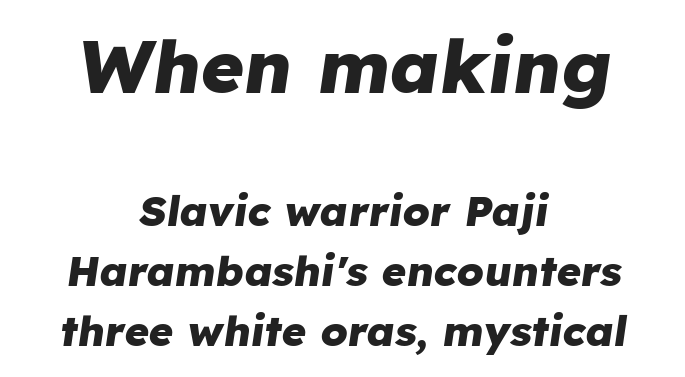
Look at the glyph heights: the upper group is clearly the bigger setting. Stroke thickness is high; the sample reads as a true bold. The gaps between neighbouring characters are ordinary and unremarkable. Alignment: centered.
